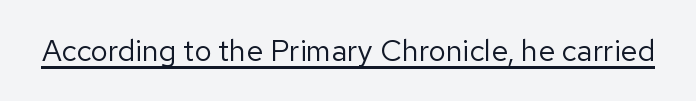
Q: Is the text bold? A: No.
Q: Is the text italic (slanted)? A: No, it is upright.
Q: Is the typeface a serif or a sans-serif typeface? A: Sans-serif.
Q: Is the text underlined? A: Yes.
Q: Is the spacing between letters normal or unusually wide? A: Normal.
Q: Width (condensed, normal, or wide)? A: Normal.
Q: Stroke contrast? A: Low.
Q: x-height? A: Medium.
Q: Monospaced? A: No.
